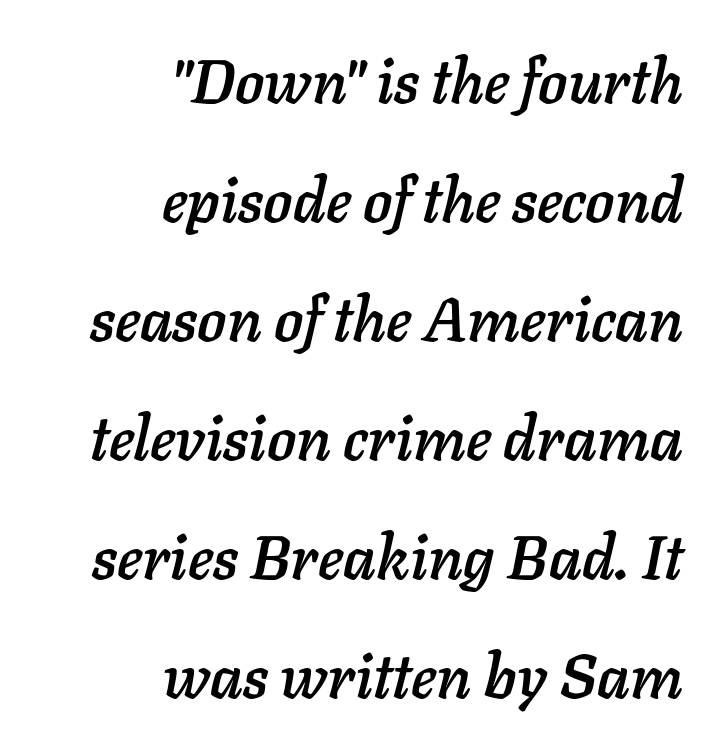
{"italic": "yes", "lean": "right", "slant_degrees": 11, "width": "normal", "stroke_contrast": "low", "x_height": "medium", "monospaced": "no", "underline": "no", "align": "right", "line_spacing": "loose", "line_spacing_ratio": 1.95, "letter_spacing": "normal", "letter_spacing_em": 0.0, "glyph_px": 61}
